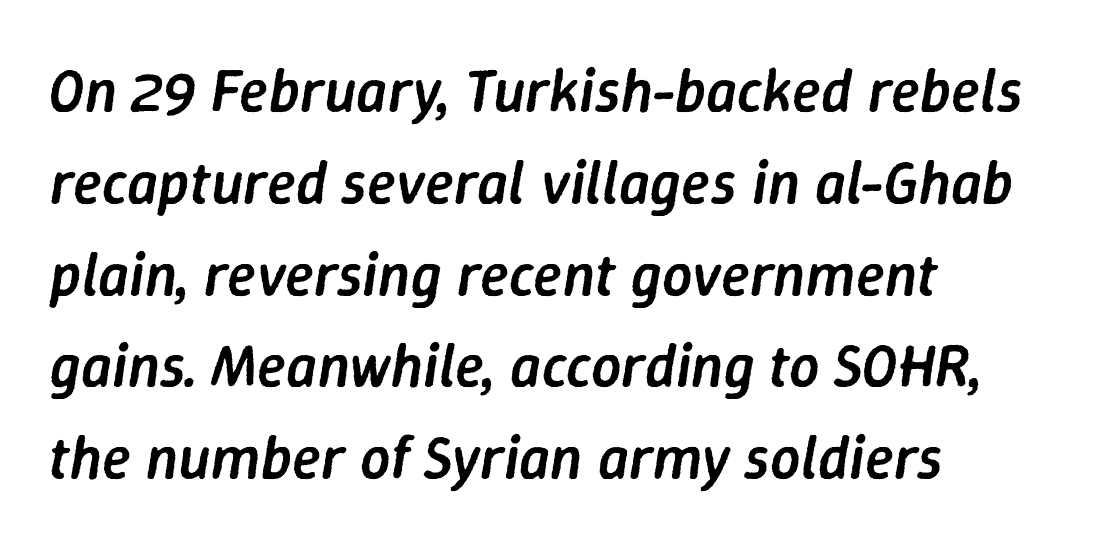
Q: Is the text bold? A: Semi-bold.
Q: Is the text italic (slanted)? A: Yes, it leans right by about 9 degrees.
Q: Is the text underlined? A: No.
Q: How is the paragraph aligned? A: Left-aligned.
Q: Is the spacing between letters normal or unusually wide? A: Normal.
Q: Is the spacing between lines tight, normal or loose? A: Normal.
Q: Width (condensed, normal, or wide)? A: Normal.
Q: Stroke contrast? A: Low.
Q: x-height? A: Medium.
Q: Monospaced? A: No.
